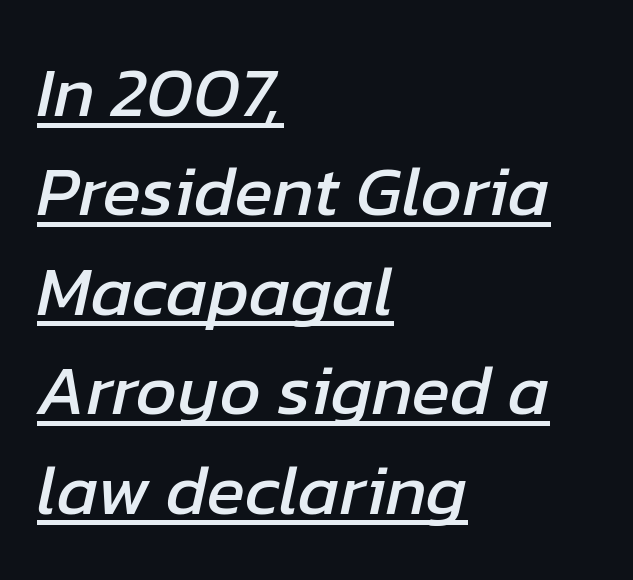
{"italic": "yes", "lean": "right", "slant_degrees": 12, "width": "normal", "stroke_contrast": "low", "x_height": "medium", "monospaced": "no", "underline": "yes", "align": "left", "line_spacing": "normal", "line_spacing_ratio": 1.4, "letter_spacing": "normal", "letter_spacing_em": 0.0, "glyph_px": 71}
